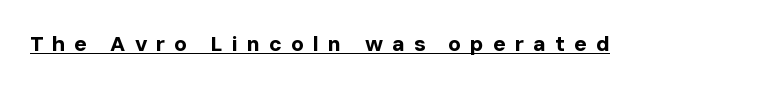
{"italic": "no", "bold": "yes", "underline": "yes", "letter_spacing": "wide", "letter_spacing_em": 0.43, "glyph_px": 21}
